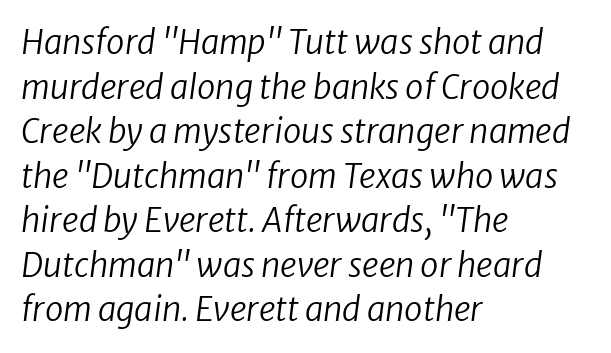
The image shows 33 px regular-weight sans-serif type; set left-aligned, normal line spacing (1.35x), normal letter spacing, not underlined; low stroke contrast and a medium x-height.
